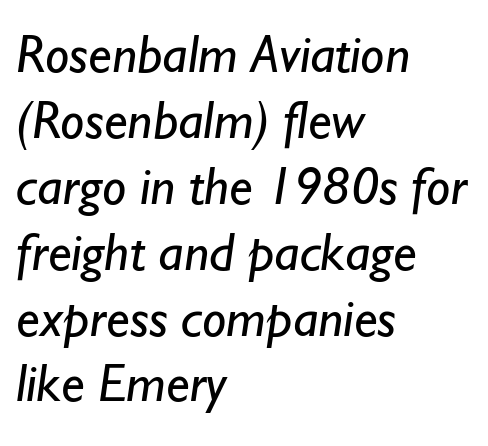
The image shows 54 px regular-weight sans-serif type; set left-aligned, line spacing 1.22x, normal letter spacing, not underlined; low stroke contrast and a small x-height.
